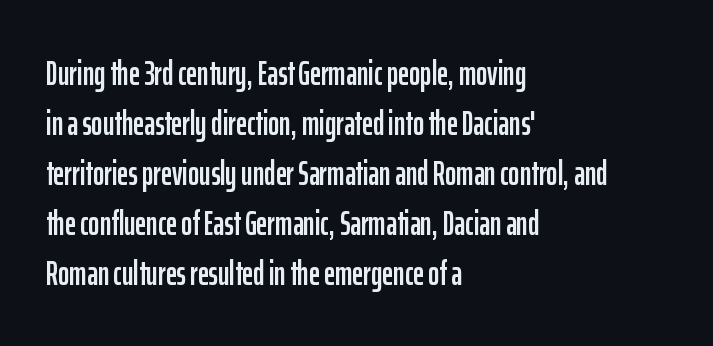
{"serif": "no", "italic": "no", "width": "condensed", "stroke_contrast": "low", "x_height": "medium", "monospaced": "no", "underline": "no", "align": "left", "line_spacing": "normal", "line_spacing_ratio": 1.47, "letter_spacing": "normal", "letter_spacing_em": 0.0, "glyph_px": 34}
